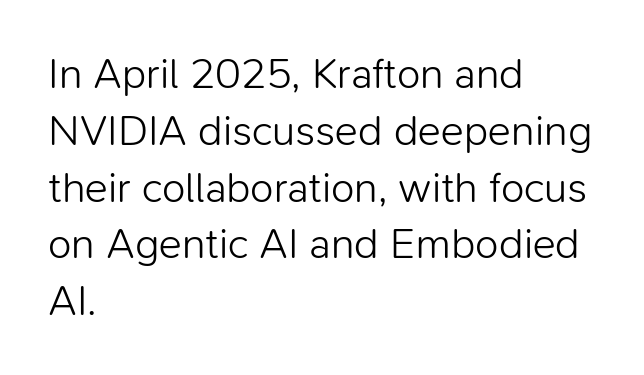
{"serif": "no", "italic": "no", "bold": "no", "weight": "light", "width": "normal", "stroke_contrast": "low", "x_height": "medium", "monospaced": "no", "underline": "no", "align": "left", "line_spacing": "normal", "line_spacing_ratio": 1.32, "letter_spacing": "normal", "letter_spacing_em": 0.0, "glyph_px": 43}
